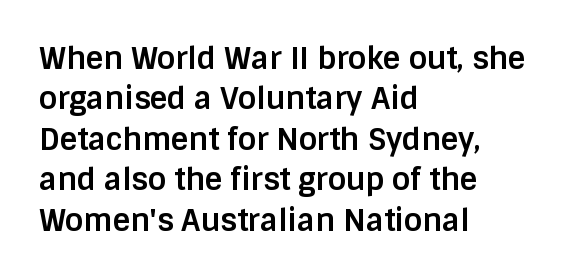
Line starts are locked; line ends wander. Unlike italic type, these characters show no tilt at all. These lines carry a lot of weight — the face is fully bold. Decoration check: the copy has no underline. You could not count columns in this text — the font is proportionally spaced. Default kerning and tracking; the words read as compact shapes.
